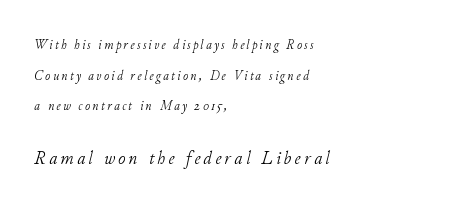
The image shows 20 px text type, italic (leaning right); set left-aligned, loose line spacing (2.19x), not underlined; the second (bottom) block is 1.43x larger.
